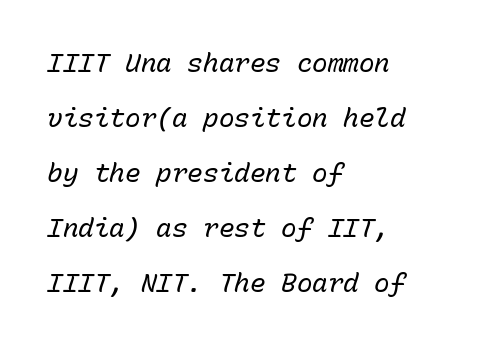
Q: Is the text bold? A: No.
Q: Is the text italic (slanted)? A: Yes, it leans right by about 15 degrees.
Q: Is the text underlined? A: No.
Q: How is the paragraph aligned? A: Left-aligned.
Q: Is the spacing between letters normal or unusually wide? A: Normal.
Q: Is the spacing between lines tight, normal or loose? A: Loose.
